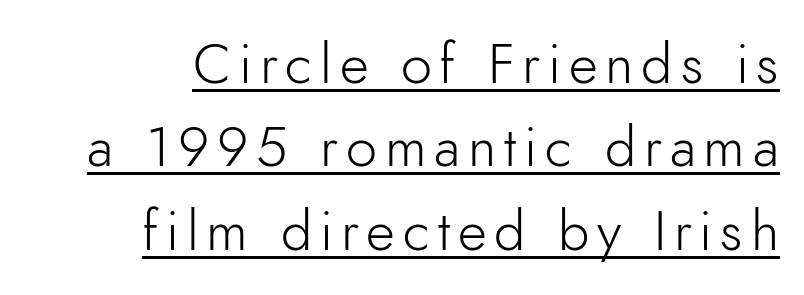
Q: Is the text bold? A: No.
Q: Is the text italic (slanted)? A: No, it is upright.
Q: Is the typeface a serif or a sans-serif typeface? A: Sans-serif.
Q: Is the text underlined? A: Yes.
Q: How is the paragraph aligned? A: Right-aligned.
Q: Is the spacing between lines tight, normal or loose? A: Normal.
Q: Width (condensed, normal, or wide)? A: Normal.
Q: Stroke contrast? A: Low.
Q: x-height? A: Small.
Q: Monospaced? A: No.
